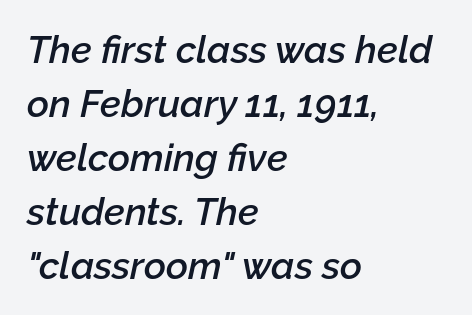
Q: Is the text bold? A: Semi-bold.
Q: Is the text italic (slanted)? A: Yes, it leans right by about 12 degrees.
Q: Is the text underlined? A: No.
Q: How is the paragraph aligned? A: Left-aligned.
Q: Is the spacing between letters normal or unusually wide? A: Normal.
Q: Is the spacing between lines tight, normal or loose? A: Normal.
Q: Width (condensed, normal, or wide)? A: Normal.
Q: Stroke contrast? A: Low.
Q: x-height? A: Medium.
Q: Monospaced? A: No.
